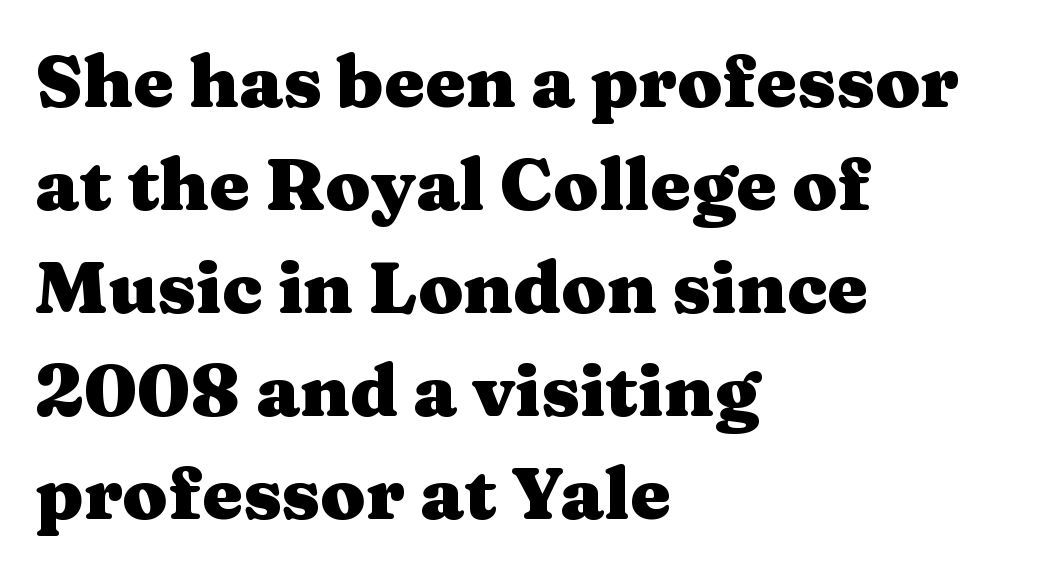
Q: Is the text bold? A: Yes.
Q: Is the text italic (slanted)? A: No, it is upright.
Q: Is the typeface a serif or a sans-serif typeface? A: Serif.
Q: Is the text underlined? A: No.
Q: How is the paragraph aligned? A: Left-aligned.
Q: Is the spacing between letters normal or unusually wide? A: Normal.
Q: Is the spacing between lines tight, normal or loose? A: Normal.
Q: Width (condensed, normal, or wide)? A: Wide.
Q: Stroke contrast? A: Medium.
Q: x-height? A: Medium.
Q: Monospaced? A: No.
